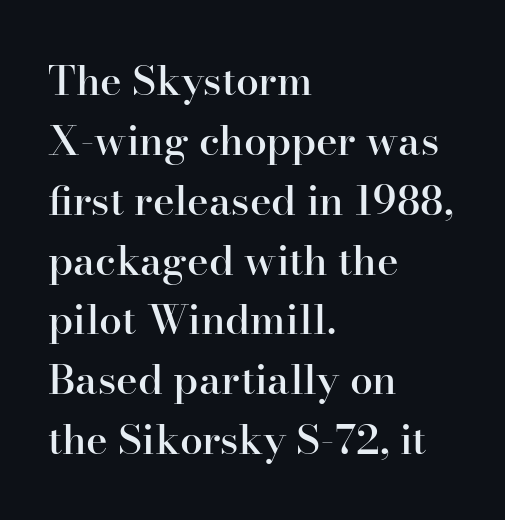
{"serif": "yes", "italic": "no", "bold": "semi", "weight": "semibold", "width": "normal", "stroke_contrast": "high", "x_height": "small", "monospaced": "no", "underline": "no", "align": "left", "line_spacing": "normal", "line_spacing_ratio": 1.46, "letter_spacing": "normal", "letter_spacing_em": 0.0, "glyph_px": 41}
